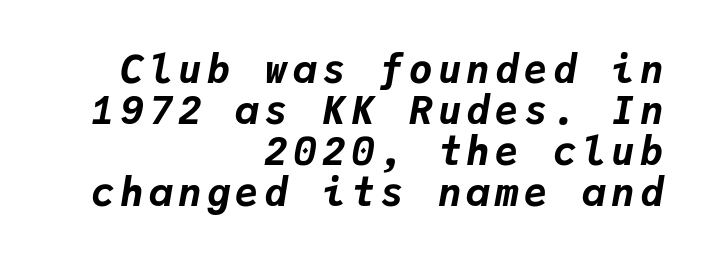
Q: Is the text bold? A: Yes.
Q: Is the text italic (slanted)? A: Yes, it leans right by about 9 degrees.
Q: Is the text underlined? A: No.
Q: How is the paragraph aligned? A: Right-aligned.
Q: Is the spacing between lines tight, normal or loose? A: Tight.
Q: Width (condensed, normal, or wide)? A: Normal.
Q: Stroke contrast? A: Low.
Q: x-height? A: Medium.
Q: Monospaced? A: Yes.
